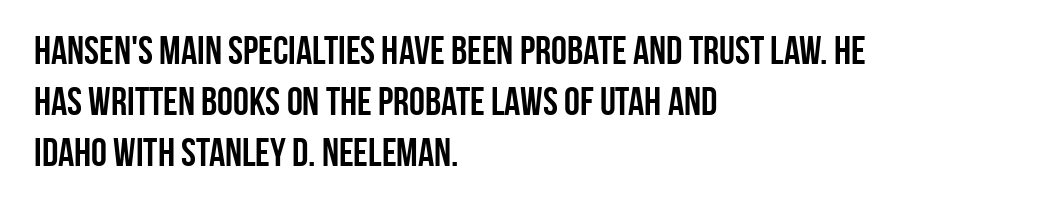
The image shows 40 px semibold, condensed sans-serif type, upright; set left-aligned, normal line spacing (1.27x), normal letter spacing, not underlined; low stroke contrast and a large x-height.
